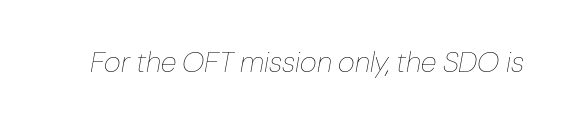
{"italic": "yes", "lean": "right", "slant_degrees": 10, "bold": "no", "weight": "thin", "width": "normal", "stroke_contrast": "low", "x_height": "medium", "monospaced": "no", "underline": "no", "letter_spacing": "normal", "letter_spacing_em": 0.0, "glyph_px": 29}
